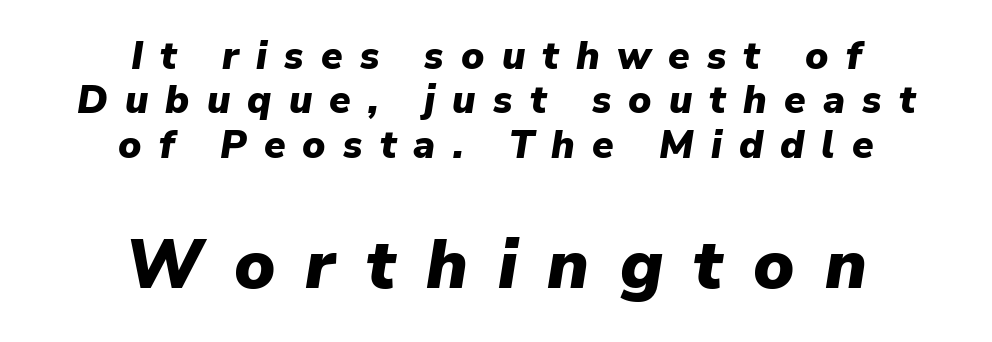
The image shows 69 px heavy type, italic (leaning right); set centered, tight line spacing (1.14x), unusually wide letter spacing (+0.44 em), not underlined; the second (bottom) block is 1.77x larger; low stroke contrast and a medium x-height.
